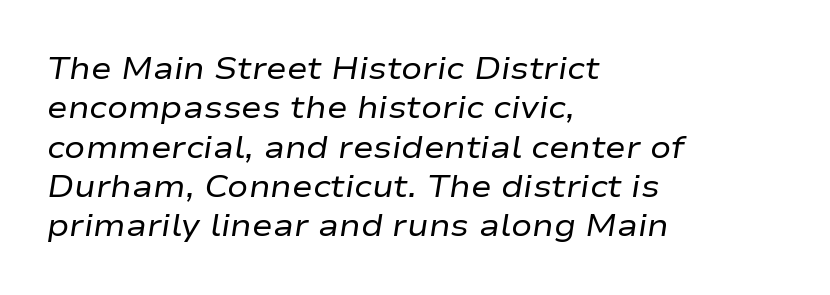
The image shows 31 px regular-weight, wide type, italic (leaning right); set left-aligned, normal line spacing (1.27x), normal letter spacing, not underlined; low stroke contrast and a medium x-height.
